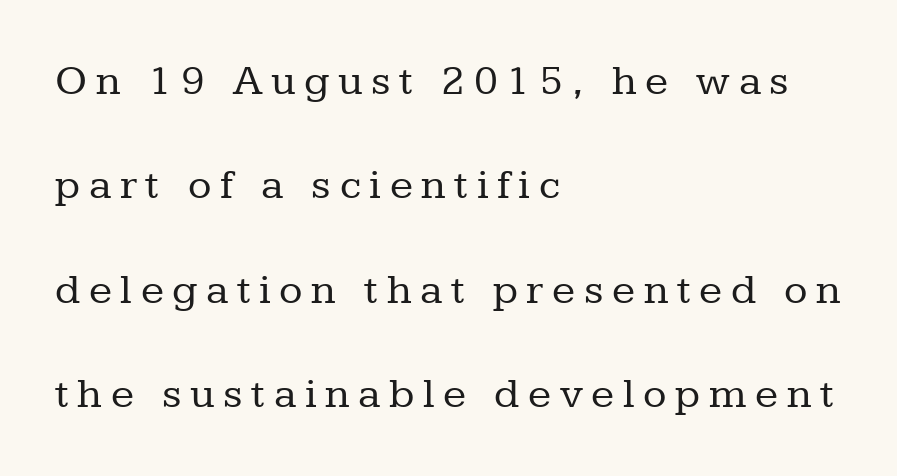
{"serif": "yes", "italic": "no", "bold": "no", "weight": "regular", "width": "normal", "stroke_contrast": "low", "x_height": "medium", "monospaced": "no", "underline": "no", "align": "left", "line_spacing": "loose", "line_spacing_ratio": 2.43, "letter_spacing": "wide", "letter_spacing_em": 0.2, "glyph_px": 43}
